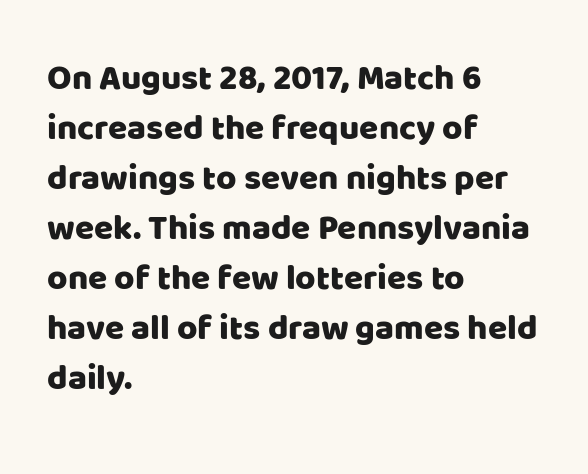
{"serif": "no", "italic": "no", "width": "normal", "stroke_contrast": "low", "x_height": "large", "monospaced": "no", "underline": "no", "align": "left", "line_spacing": "normal", "line_spacing_ratio": 1.43, "letter_spacing": "normal", "letter_spacing_em": 0.0, "glyph_px": 35}
